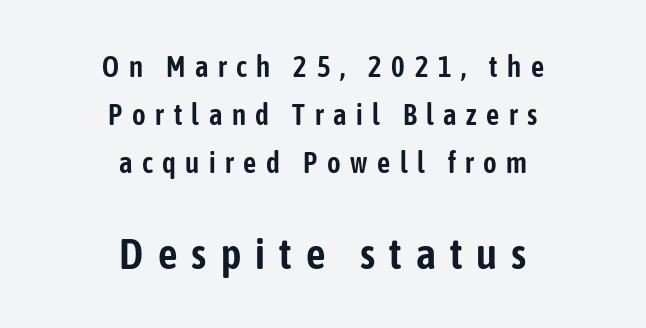
Q: Is the text italic (slanted)? A: No, it is upright.
Q: Is the typeface a serif or a sans-serif typeface? A: Sans-serif.
Q: Is the text underlined? A: No.
Q: How is the paragraph aligned? A: Centered.
Q: Is the spacing between letters normal or unusually wide? A: Unusually wide.
Q: Is the spacing between lines tight, normal or loose? A: Normal.
Q: Which block of text is set in a larger size, the first (top) or the second (bottom)? A: The second (bottom) one.
Q: Width (condensed, normal, or wide)? A: Condensed.
Q: Stroke contrast? A: Low.
Q: x-height? A: Medium.
Q: Monospaced? A: No.
